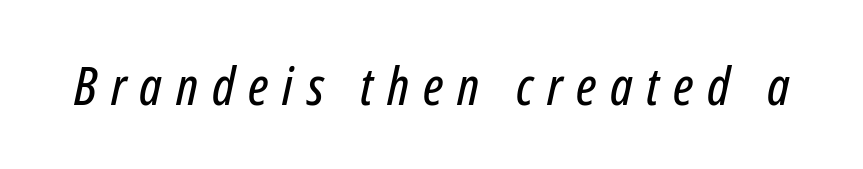
Q: Is the text italic (slanted)? A: Yes, it leans right by about 12 degrees.
Q: Is the text underlined? A: No.
Q: Is the spacing between letters normal or unusually wide? A: Unusually wide.
Q: Width (condensed, normal, or wide)? A: Condensed.
Q: Stroke contrast? A: Low.
Q: x-height? A: Medium.
Q: Monospaced? A: No.
